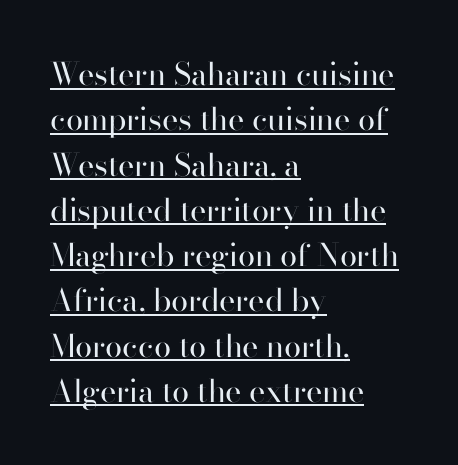
The lettering stays uniformly vertical, giving the passage a roman look. Between one letter and the next there's only the usual sliver of space. To sum up the face: it is a sans, with no serifs. Note the varied advance widths — an 'i' is clearly narrower than an 'm'. A continuous stroke trails under the words, as in a hyperlink. Line spacing here is normal.
